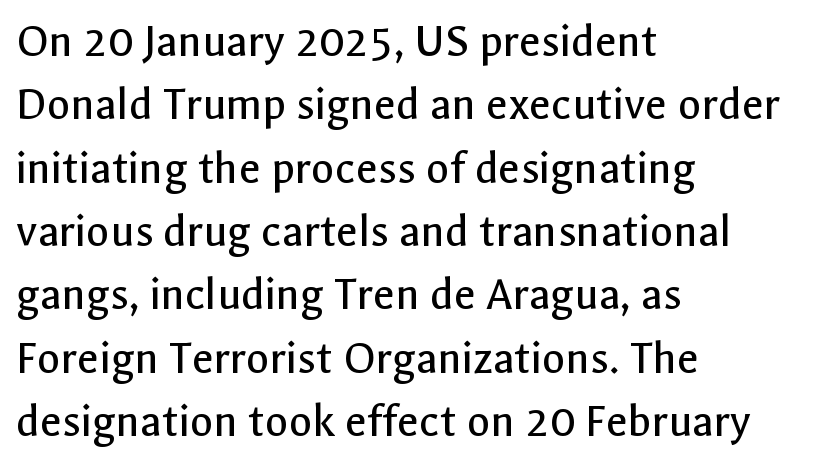
{"serif": "no", "italic": "no", "bold": "no", "weight": "regular", "width": "normal", "x_height": "medium", "monospaced": "no", "underline": "no", "align": "left", "line_spacing": "normal", "line_spacing_ratio": 1.32, "letter_spacing": "normal", "letter_spacing_em": 0.0, "glyph_px": 48}
